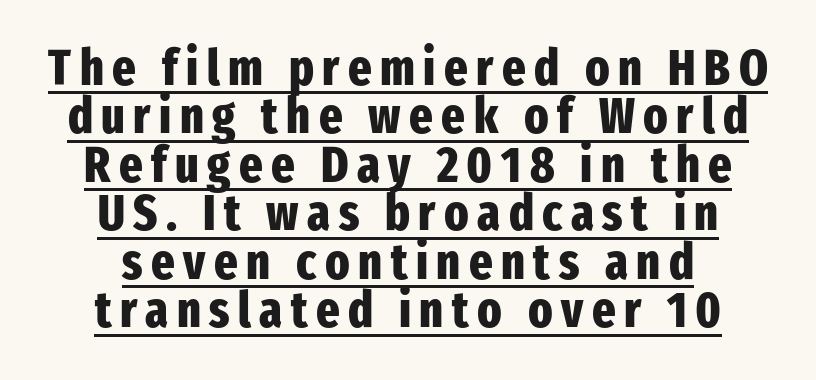
The image shows 50 px heavy, condensed sans-serif type, upright; set centered, tight line spacing (0.97x), underlined; low stroke contrast and a medium x-height.
